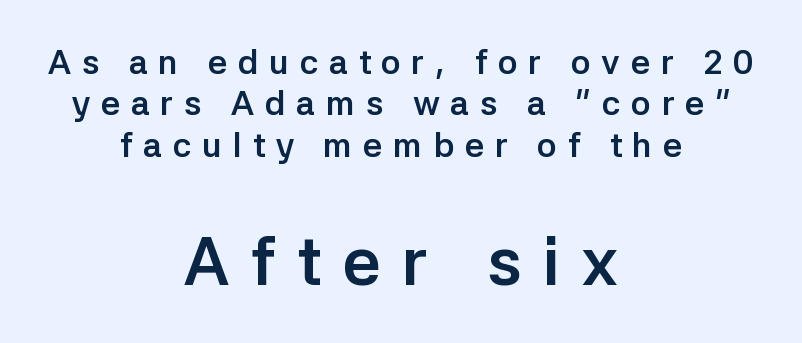
Q: Is the text bold? A: Yes.
Q: Is the text italic (slanted)? A: No, it is upright.
Q: Is the typeface a serif or a sans-serif typeface? A: Sans-serif.
Q: Is the text underlined? A: No.
Q: How is the paragraph aligned? A: Centered.
Q: Is the spacing between letters normal or unusually wide? A: Unusually wide.
Q: Which block of text is set in a larger size, the first (top) or the second (bottom)? A: The second (bottom) one.
Q: Width (condensed, normal, or wide)? A: Normal.
Q: Stroke contrast? A: Low.
Q: x-height? A: Medium.
Q: Monospaced? A: No.
